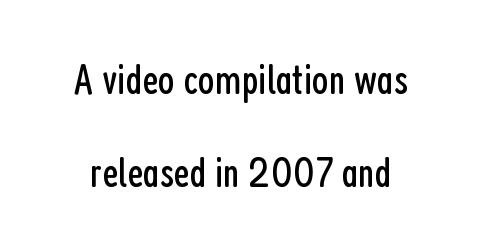
Unlike italic type, these characters show no tilt at all. Varying glyph widths throughout — classic text-font behaviour. Clear beneath every line of the passage. Is the letter spacing exaggerated? No — it looks like the ordinary default. Summary of vertical rhythm: relaxed, with wide interline spacing.
